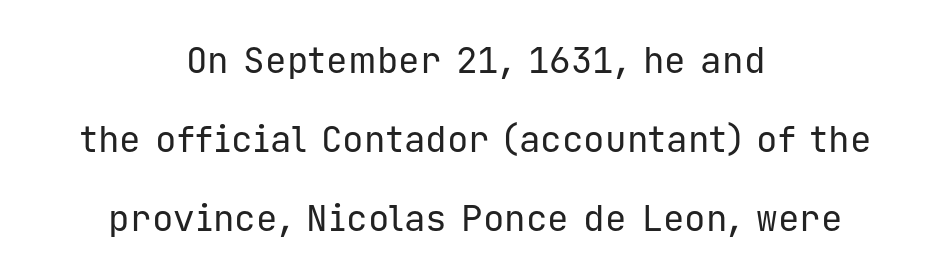
The image shows 36 px regular-weight sans-serif type, upright, monospaced; set centered, loose line spacing (2.2x), normal letter spacing, not underlined; low stroke contrast and a medium x-height.
